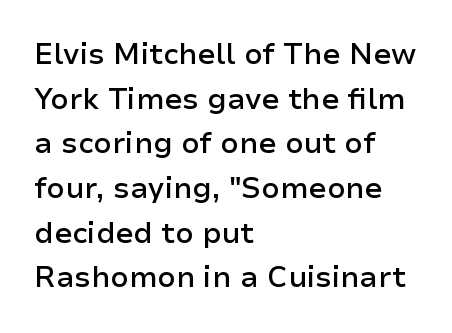
The setting favours the left margin, as ordinary paragraphs usually do. Interline gaps are of average width in this sample. This sample uses a sans-serif face. Each row of text sits above clean, open space. Stems and bowls a touch heavier than normal — semibold. Standard letterfit; no display-style spreading of the glyphs.
